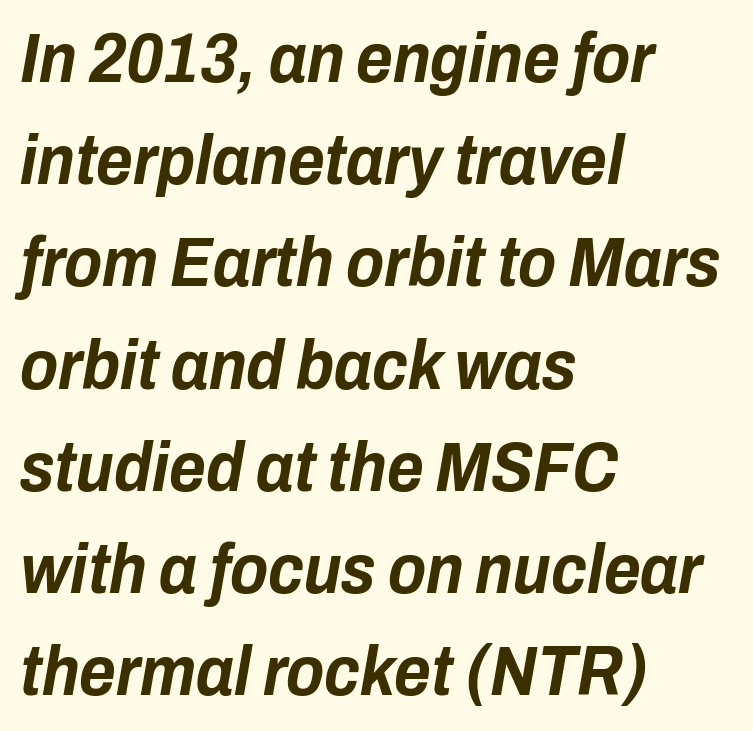
{"italic": "yes", "lean": "right", "slant_degrees": 10, "bold": "yes", "weight": "bold", "width": "condensed", "stroke_contrast": "low", "x_height": "medium", "monospaced": "no", "underline": "no", "align": "left", "line_spacing": "normal", "line_spacing_ratio": 1.46, "letter_spacing": "normal", "letter_spacing_em": 0.0, "glyph_px": 70}
